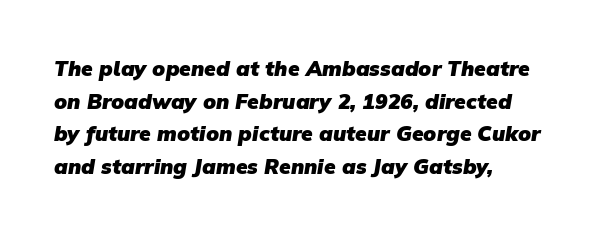
The image shows 21 px bold type; set left-aligned, normal line spacing (1.55x), normal letter spacing, not underlined.
